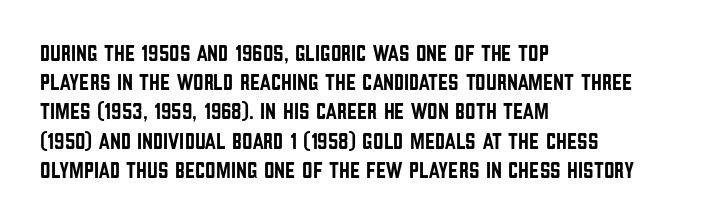
The image shows 23 px text type, upright; set left-aligned, normal line spacing (1.27x), normal letter spacing, not underlined.
